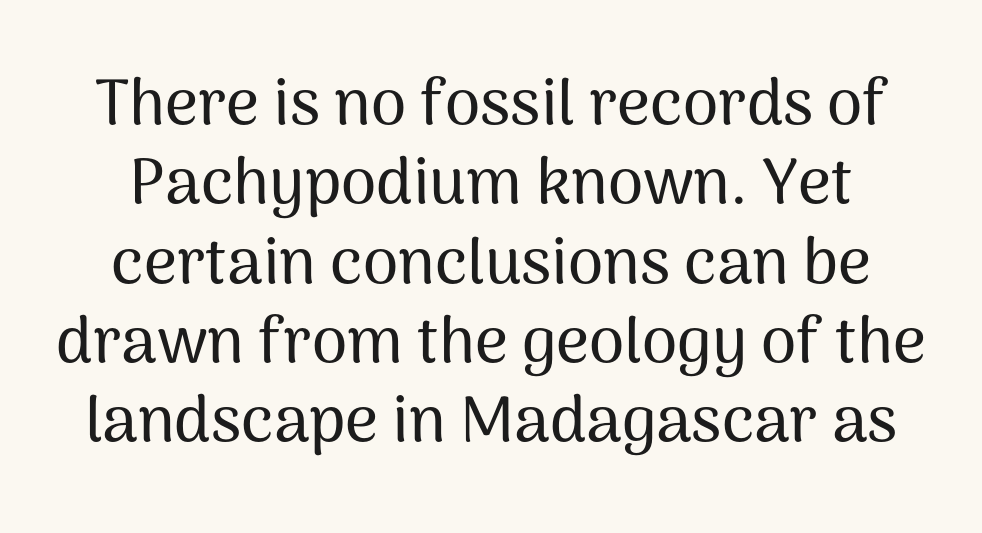
The words here are not underlined. Nothing sits at the stroke ends, so this counts as sans-serif. Do the characters align in a grid? No, the font is proportional. The lettering holds an erect, upright posture throughout. Caption: standard tracking, unaltered.
